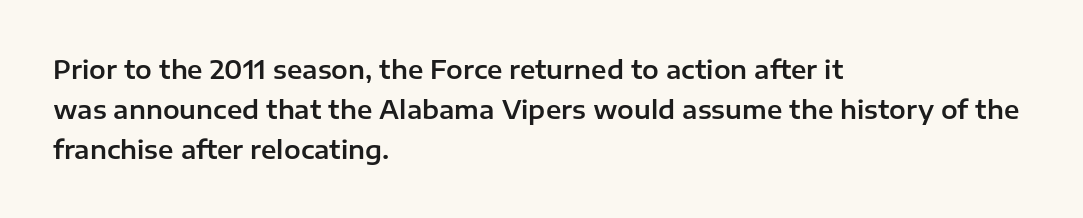
Q: Is the text italic (slanted)? A: No, it is upright.
Q: Is the text underlined? A: No.
Q: How is the paragraph aligned? A: Left-aligned.
Q: Is the spacing between letters normal or unusually wide? A: Normal.
Q: Is the spacing between lines tight, normal or loose? A: Normal.
